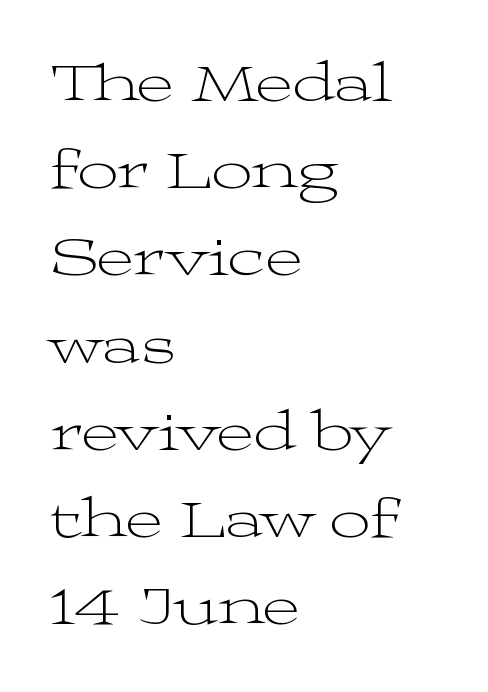
The image shows 57 px light, wide serif type, upright; set left-aligned, normal line spacing (1.53x), normal letter spacing, not underlined; medium stroke contrast and a medium x-height.
